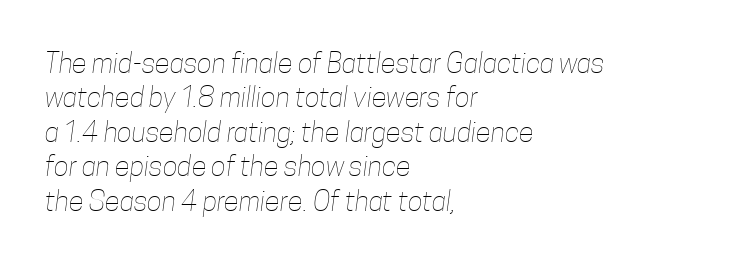
{"bold": "no", "weight": "thin", "width": "condensed", "stroke_contrast": "low", "x_height": "medium", "monospaced": "no", "underline": "no", "align": "left", "line_spacing_ratio": 1.23, "letter_spacing": "normal", "letter_spacing_em": 0.0, "glyph_px": 28}
